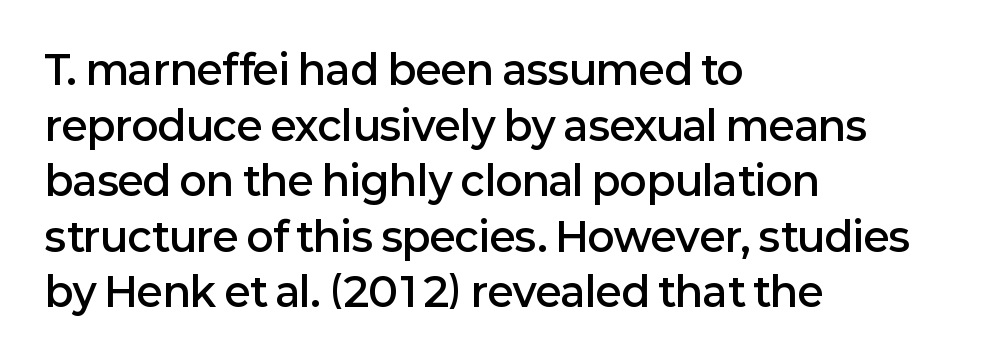
This is roman type, the default non-slanted kind. Quick note: interline space is typical. The face used here is proportionally spaced, like ordinary book or web type. The passage is arranged the way most books set body copy — flush left. Default kerning and tracking; the words read as compact shapes.
